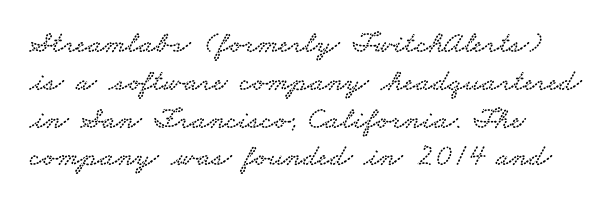
Note the varied advance widths — an 'i' is clearly narrower than an 'm'. Each word holds together tightly as a unit, with standard inter-letter gaps. The typeface chosen for these lines features serifs. Check under the words: just untouched page. The rag falls on the right side of this text block.
